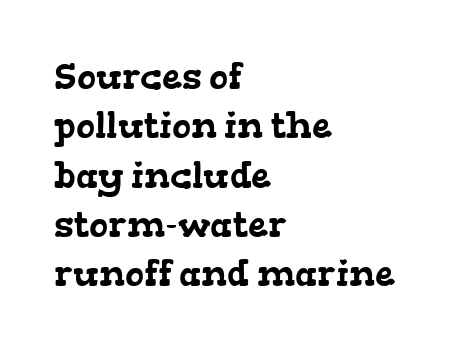
{"serif": "yes", "width": "wide", "stroke_contrast": "low", "x_height": "medium", "monospaced": "no", "underline": "no", "align": "left", "line_spacing": "normal", "line_spacing_ratio": 1.37, "letter_spacing": "normal", "letter_spacing_em": 0.0, "glyph_px": 36}
